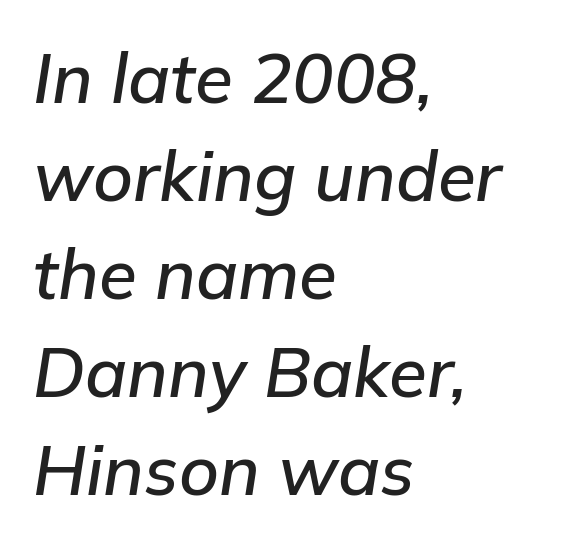
Q: Is the text italic (slanted)? A: Yes, it leans right by about 9 degrees.
Q: Is the text underlined? A: No.
Q: How is the paragraph aligned? A: Left-aligned.
Q: Is the spacing between letters normal or unusually wide? A: Normal.
Q: Is the spacing between lines tight, normal or loose? A: Normal.
Q: Width (condensed, normal, or wide)? A: Normal.
Q: Stroke contrast? A: Low.
Q: x-height? A: Medium.
Q: Monospaced? A: No.
